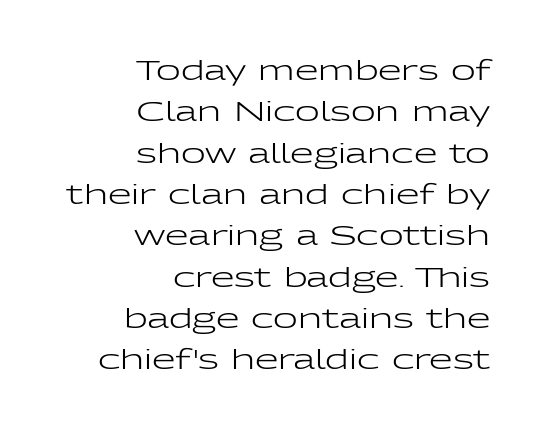
{"italic": "no", "bold": "no", "underline": "no", "align": "right", "line_spacing": "normal", "line_spacing_ratio": 1.53, "letter_spacing": "normal", "letter_spacing_em": 0.0, "glyph_px": 27}
